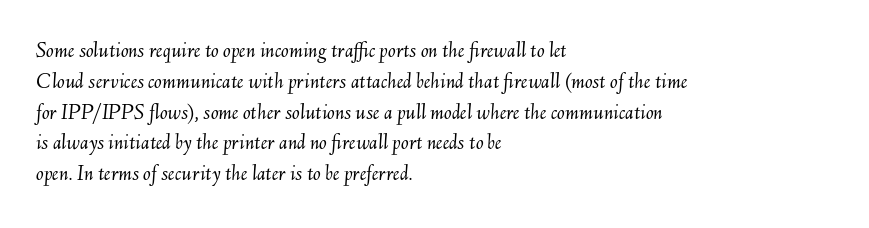
The image shows 23 px text type, italic (leaning right); set left-aligned, normal line spacing (1.34x), normal letter spacing, not underlined.
